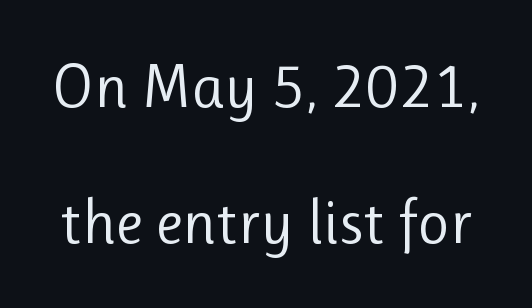
{"serif": "no", "italic": "no", "bold": "no", "weight": "regular", "width": "normal", "stroke_contrast": "low", "x_height": "medium", "monospaced": "no", "underline": "no", "line_spacing": "loose", "line_spacing_ratio": 2.19, "letter_spacing": "normal", "letter_spacing_em": 0.0, "glyph_px": 62}
